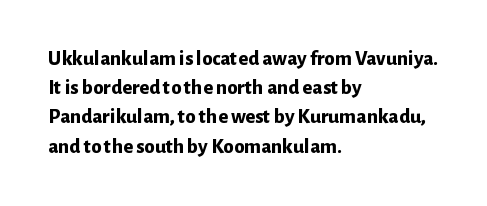
{"italic": "no", "bold": "yes", "underline": "no", "align": "left", "line_spacing": "normal", "line_spacing_ratio": 1.39, "letter_spacing": "normal", "letter_spacing_em": 0.0, "glyph_px": 21}
